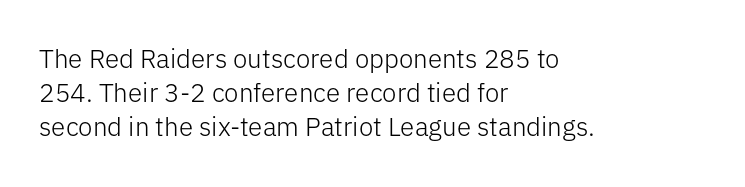
Q: Is the text bold? A: No.
Q: Is the text italic (slanted)? A: No, it is upright.
Q: Is the text underlined? A: No.
Q: How is the paragraph aligned? A: Left-aligned.
Q: Is the spacing between letters normal or unusually wide? A: Normal.
Q: Is the spacing between lines tight, normal or loose? A: Normal.
